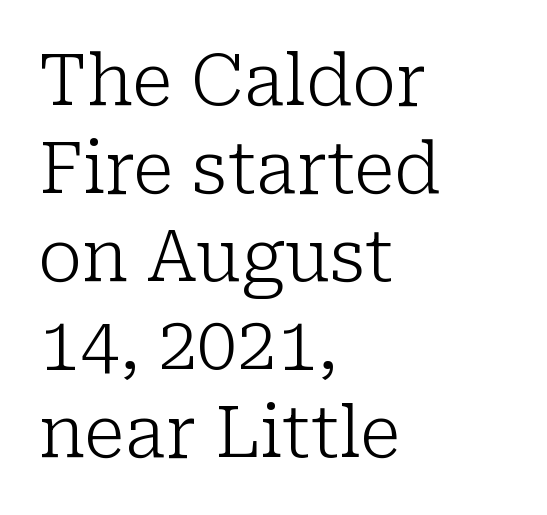
Unbolded letterforms with no extra heft. Words float on clear page, feet unadorned. Posture: straight, roman, zero tilt. Here the glyphs are tracked normally, forming tight word shapes. If you drew a ruler down the left edge, every line would touch it.
